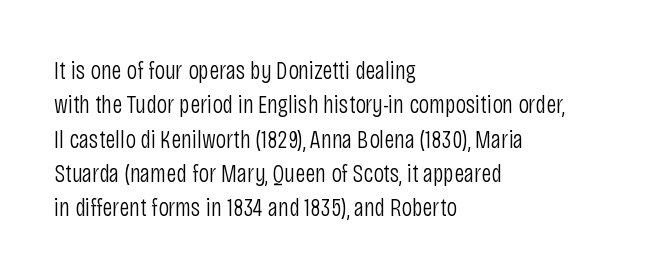
Leftover space on each line is placed entirely after the last word. Notice how the stems are strictly vertical — no italics here. The rendering uses a moderate line-height, typical for paragraphs. Underlining? Definitely not there. A light-to-regular cut is what we see here.
